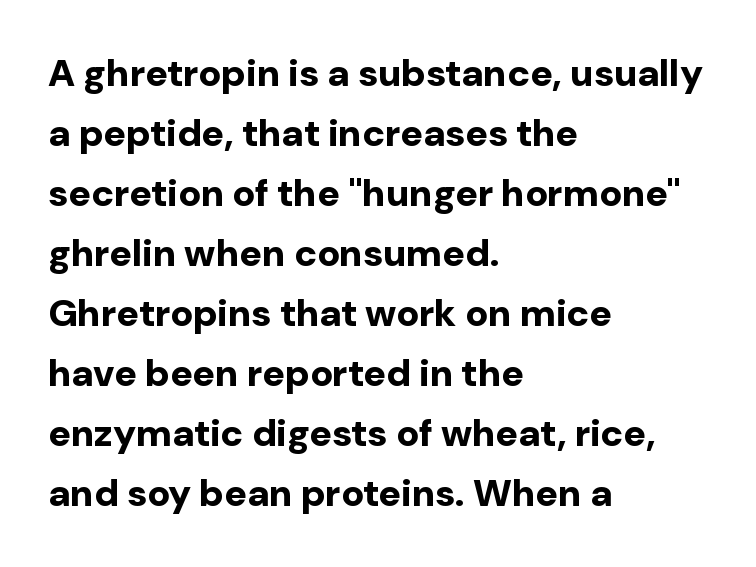
Regular leading. Students, note that the glyphs here touch the page at normal intervals. Each glyph is drawn with heavy, bold strokes. Think of a printed novel: that variable character pitch is what you see here.
